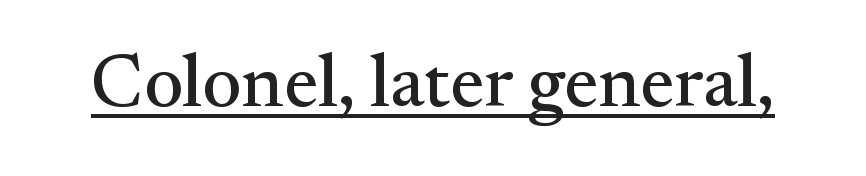
Q: Is the text italic (slanted)? A: No, it is upright.
Q: Is the typeface a serif or a sans-serif typeface? A: Serif.
Q: Is the text underlined? A: Yes.
Q: Is the spacing between letters normal or unusually wide? A: Normal.
Q: Width (condensed, normal, or wide)? A: Normal.
Q: Stroke contrast? A: Medium.
Q: x-height? A: Small.
Q: Monospaced? A: No.
